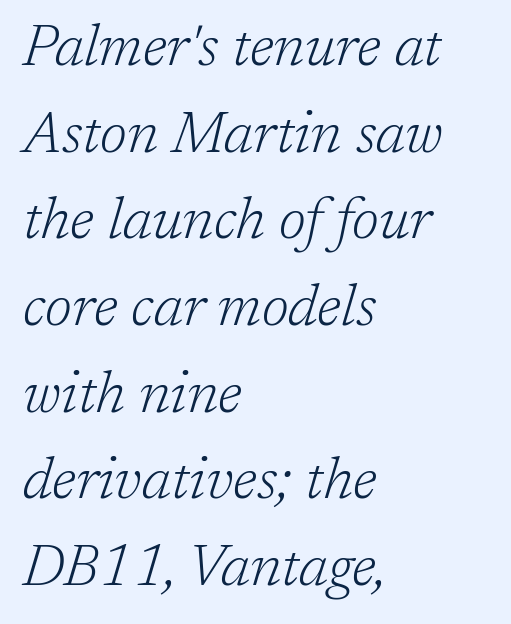
{"serif": "yes", "italic": "yes", "lean": "right", "slant_degrees": 17, "bold": "no", "weight": "light", "width": "normal", "stroke_contrast": "low", "x_height": "medium", "monospaced": "no", "underline": "no", "align": "left", "line_spacing": "normal", "line_spacing_ratio": 1.52, "letter_spacing": "normal", "letter_spacing_em": 0.0, "glyph_px": 57}
